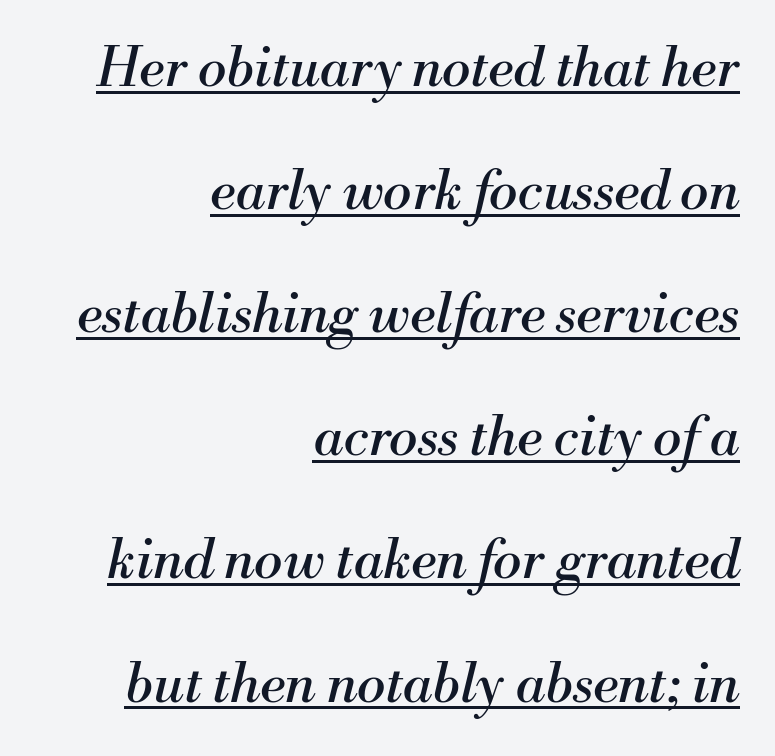
The image shows 54 px regular-weight serif type, italic (leaning right); set right-aligned, loose line spacing (2.28x), normal letter spacing, underlined; medium stroke contrast and a small x-height.
